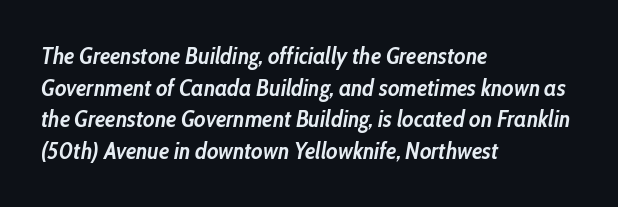
Q: Is the text bold? A: Yes.
Q: Is the text italic (slanted)? A: Yes, it leans right by about 10 degrees.
Q: Is the text underlined? A: No.
Q: How is the paragraph aligned? A: Left-aligned.
Q: Is the spacing between letters normal or unusually wide? A: Normal.
Q: Is the spacing between lines tight, normal or loose? A: Normal.
